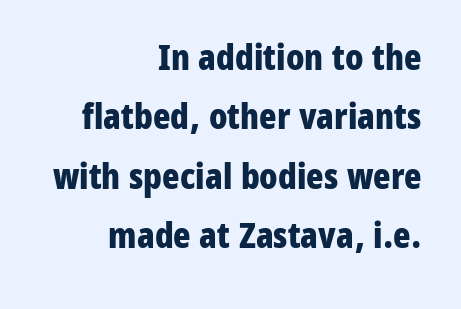
The image shows 36 px bold, condensed sans-serif type, upright; set right-aligned, normal line spacing (1.65x), normal letter spacing, not underlined; low stroke contrast and a medium x-height.
